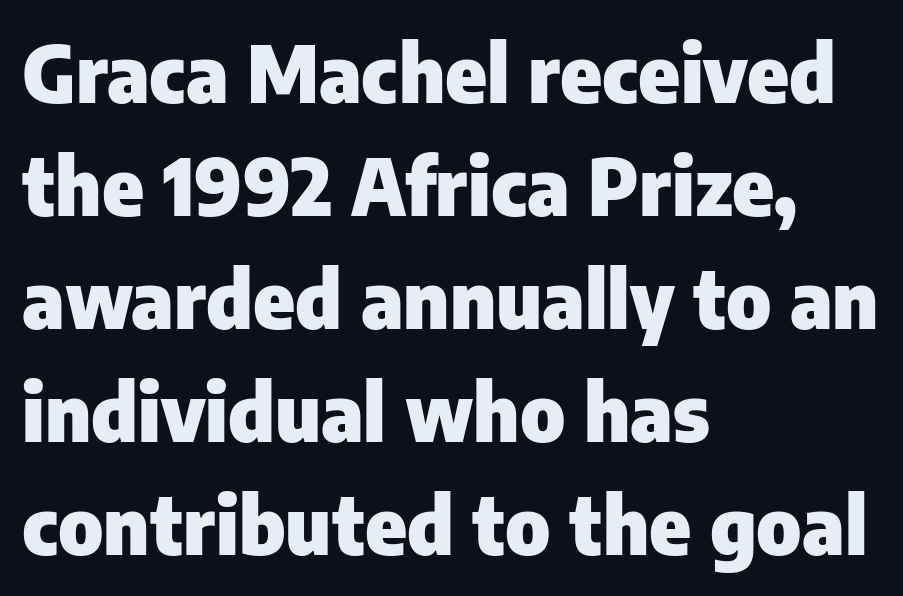
{"serif": "no", "italic": "no", "bold": "yes", "weight": "heavy", "width": "normal", "stroke_contrast": "low", "x_height": "medium", "monospaced": "no", "underline": "no", "align": "left", "line_spacing": "normal", "line_spacing_ratio": 1.45, "letter_spacing": "normal", "letter_spacing_em": 0.0, "glyph_px": 78}
